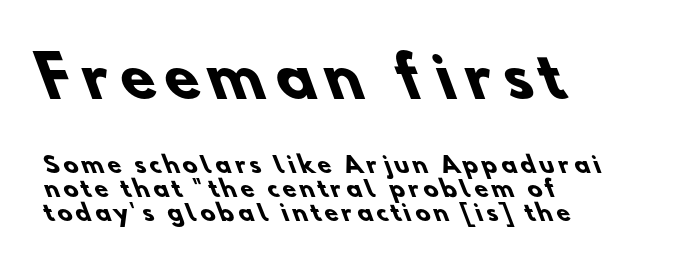
Q: Is the text bold? A: Yes.
Q: Is the typeface a serif or a sans-serif typeface? A: Sans-serif.
Q: Is the text underlined? A: No.
Q: How is the paragraph aligned? A: Left-aligned.
Q: Is the spacing between lines tight, normal or loose? A: Tight.
Q: Which block of text is set in a larger size, the first (top) or the second (bottom)? A: The first (top) one.
Q: Width (condensed, normal, or wide)? A: Normal.
Q: Stroke contrast? A: Low.
Q: x-height? A: Small.
Q: Monospaced? A: No.
